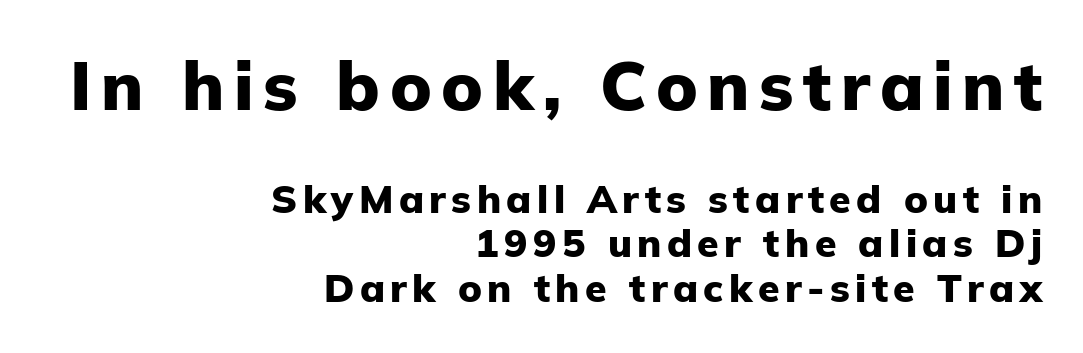
The image shows 68 px heavy sans-serif type, upright; set right-aligned, tight line spacing (1.14x), not underlined; the first (top) block is 1.74x larger; low stroke contrast and a medium x-height.
